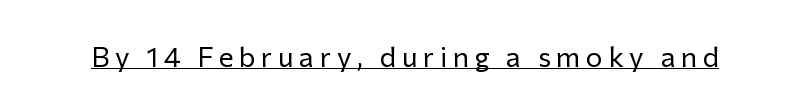
{"serif": "no", "italic": "no", "bold": "no", "weight": "regular", "width": "normal", "stroke_contrast": "low", "x_height": "medium", "monospaced": "no", "underline": "yes", "letter_spacing": "wide", "letter_spacing_em": 0.2, "glyph_px": 28}
